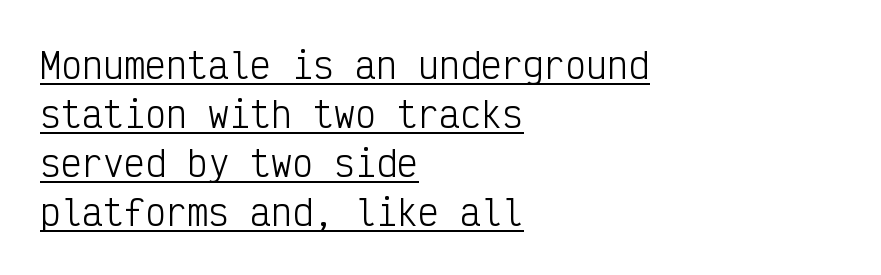
Q: Is the text bold? A: No.
Q: Is the text italic (slanted)? A: No, it is upright.
Q: Is the typeface a serif or a sans-serif typeface? A: Sans-serif.
Q: Is the text underlined? A: Yes.
Q: How is the paragraph aligned? A: Left-aligned.
Q: Is the spacing between letters normal or unusually wide? A: Normal.
Q: Is the spacing between lines tight, normal or loose? A: Normal.
Q: Width (condensed, normal, or wide)? A: Condensed.
Q: Stroke contrast? A: Low.
Q: x-height? A: Medium.
Q: Monospaced? A: Yes.
